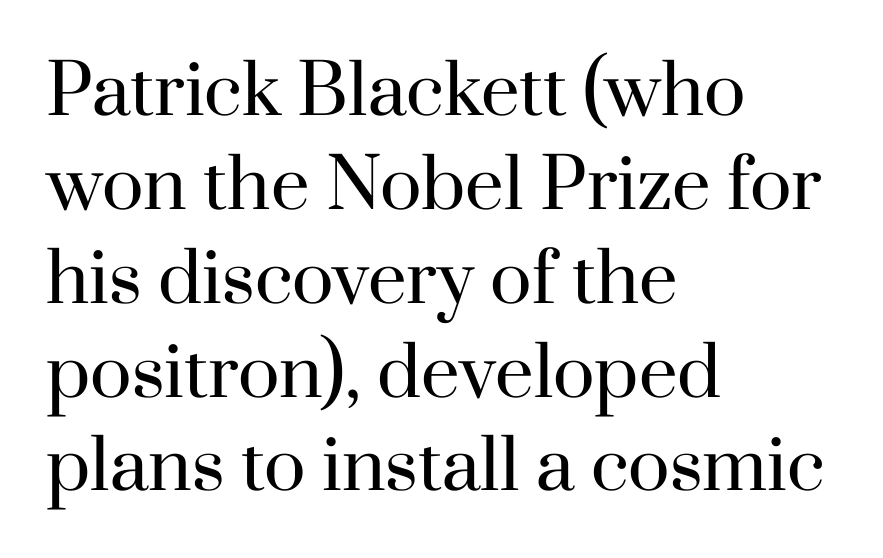
{"serif": "yes", "italic": "no", "bold": "no", "weight": "regular", "width": "normal", "stroke_contrast": "high", "x_height": "small", "monospaced": "no", "underline": "no", "align": "left", "line_spacing": "normal", "line_spacing_ratio": 1.36, "letter_spacing": "normal", "letter_spacing_em": 0.0, "glyph_px": 69}
